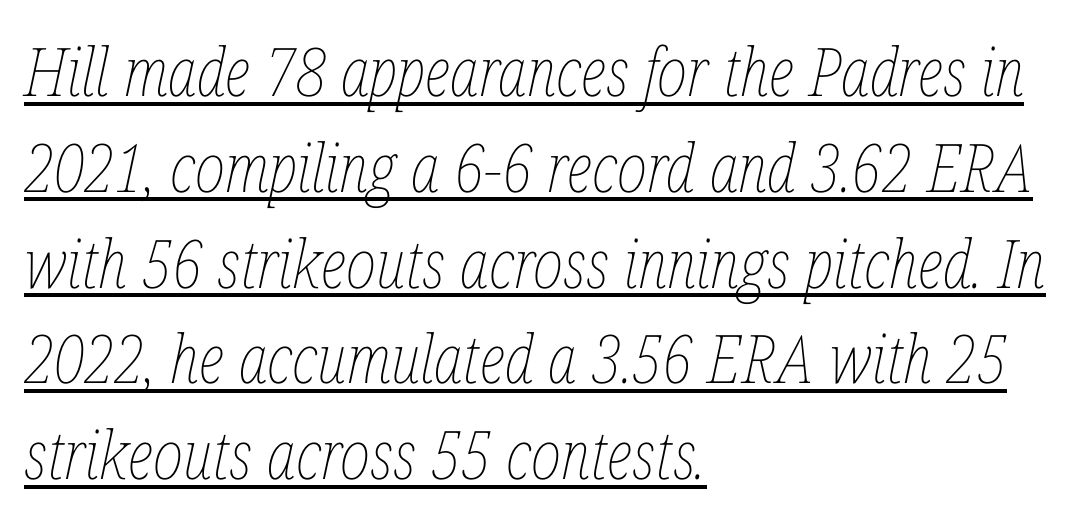
{"italic": "yes", "lean": "right", "slant_degrees": 12, "bold": "no", "weight": "thin", "width": "condensed", "stroke_contrast": "low", "x_height": "medium", "monospaced": "no", "underline": "yes", "align": "left", "line_spacing": "normal", "line_spacing_ratio": 1.43, "letter_spacing": "normal", "letter_spacing_em": 0.0, "glyph_px": 67}
